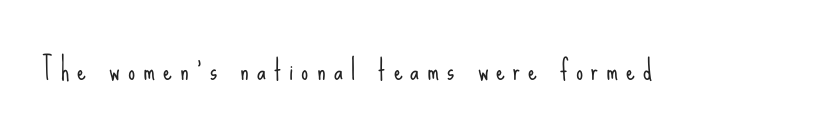
The characters display no serif detailing; their extremities are plain. Only glyphs here, with clear space below each row. Someone cranked the tracking dial way up on this one. These glyphs show unthickened strokes, regular width or finer.
